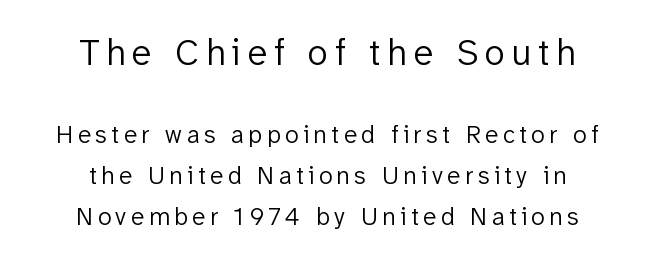
Q: Is the text bold? A: No.
Q: Is the text italic (slanted)? A: No, it is upright.
Q: Is the typeface a serif or a sans-serif typeface? A: Sans-serif.
Q: Is the text underlined? A: No.
Q: How is the paragraph aligned? A: Centered.
Q: Is the spacing between lines tight, normal or loose? A: Normal.
Q: Which block of text is set in a larger size, the first (top) or the second (bottom)? A: The first (top) one.
Q: Width (condensed, normal, or wide)? A: Normal.
Q: Stroke contrast? A: Low.
Q: x-height? A: Medium.
Q: Monospaced? A: No.
